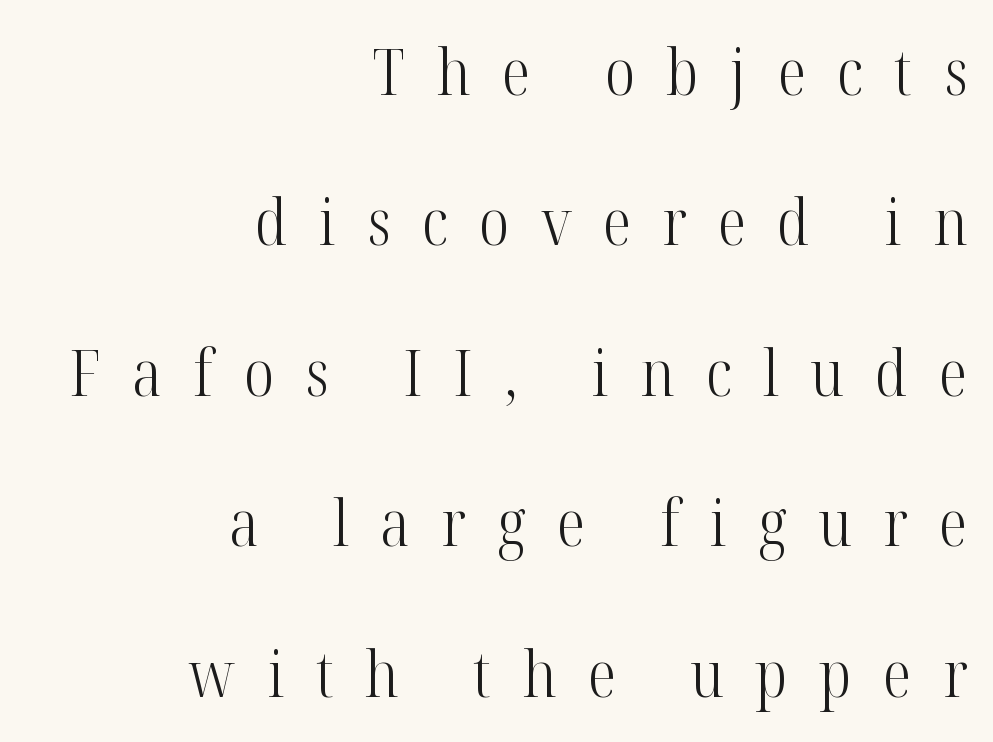
{"serif": "yes", "italic": "no", "bold": "no", "weight": "light", "width": "condensed", "stroke_contrast": "high", "x_height": "medium", "monospaced": "no", "underline": "no", "align": "right", "line_spacing": "loose", "line_spacing_ratio": 2.35, "letter_spacing": "wide", "letter_spacing_em": 0.49, "glyph_px": 64}
